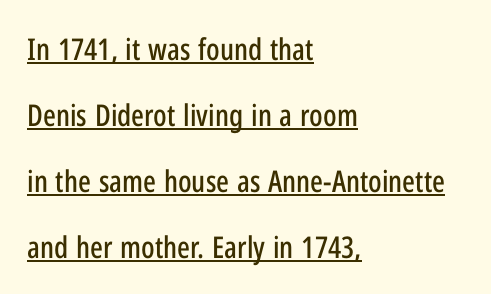
Q: Is the text italic (slanted)? A: No, it is upright.
Q: Is the typeface a serif or a sans-serif typeface? A: Sans-serif.
Q: Is the text underlined? A: Yes.
Q: How is the paragraph aligned? A: Left-aligned.
Q: Is the spacing between letters normal or unusually wide? A: Normal.
Q: Is the spacing between lines tight, normal or loose? A: Loose.
Q: Width (condensed, normal, or wide)? A: Condensed.
Q: Stroke contrast? A: Low.
Q: x-height? A: Medium.
Q: Monospaced? A: No.
